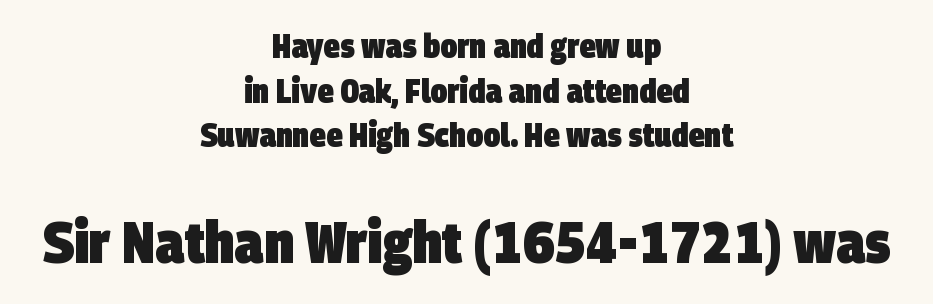
The passage shown stacks its lines at a standard gap. Descender tails drop into unmarked territory. On the weight axis this lands at bold, roughly 700. The more generous point size was reserved for the lower chunk. The passage shown has conventional tracking throughout. The type family on display is of the sans-serif kind.
